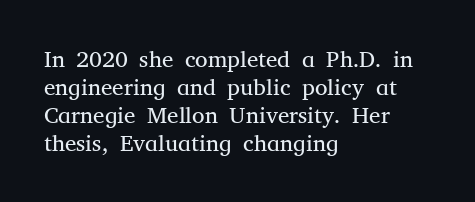
The image shows 23 px text type, upright; set left-aligned, line spacing 1.22x, normal letter spacing, not underlined.
